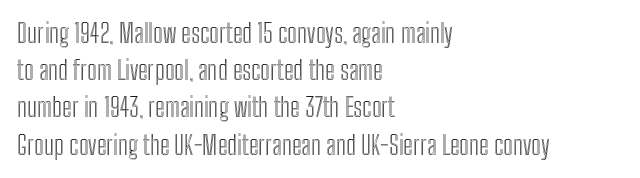
{"italic": "no", "underline": "no", "align": "left", "line_spacing": "normal", "line_spacing_ratio": 1.43, "letter_spacing": "normal", "letter_spacing_em": 0.0, "glyph_px": 26}
